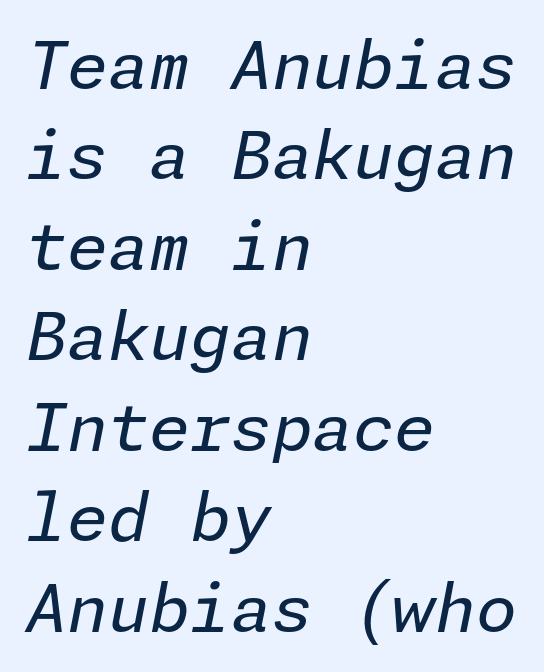
{"italic": "yes", "lean": "right", "slant_degrees": 11, "bold": "no", "weight": "regular", "width": "normal", "stroke_contrast": "low", "x_height": "medium", "underline": "no", "align": "left", "line_spacing": "normal", "line_spacing_ratio": 1.37, "letter_spacing": "normal", "letter_spacing_em": 0.0, "glyph_px": 66}
